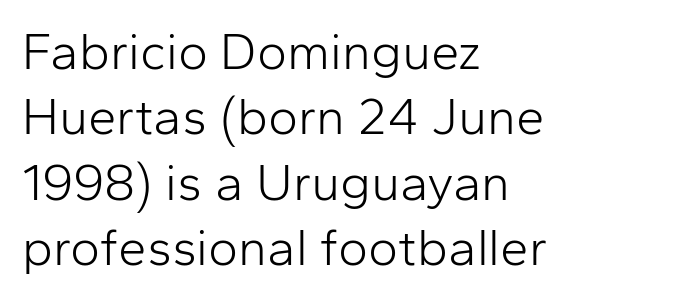
Q: Is the text bold? A: No.
Q: Is the text italic (slanted)? A: No, it is upright.
Q: Is the typeface a serif or a sans-serif typeface? A: Sans-serif.
Q: Is the text underlined? A: No.
Q: How is the paragraph aligned? A: Left-aligned.
Q: Is the spacing between letters normal or unusually wide? A: Normal.
Q: Is the spacing between lines tight, normal or loose? A: Normal.
Q: Width (condensed, normal, or wide)? A: Normal.
Q: Stroke contrast? A: Low.
Q: x-height? A: Medium.
Q: Monospaced? A: No.
